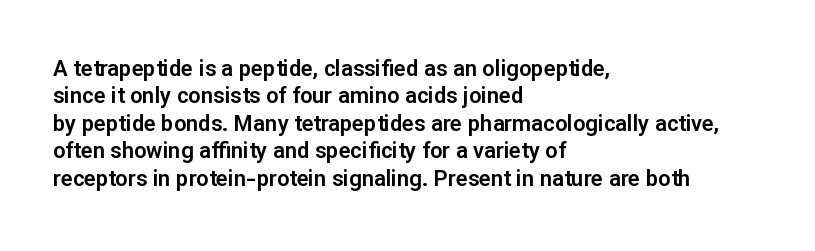
Q: Is the text italic (slanted)? A: No, it is upright.
Q: Is the text underlined? A: No.
Q: How is the paragraph aligned? A: Left-aligned.
Q: Is the spacing between letters normal or unusually wide? A: Normal.
Q: Is the spacing between lines tight, normal or loose? A: Normal.
